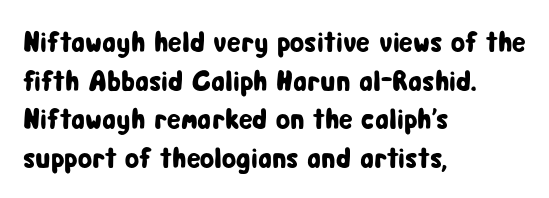
Does extra space separate the letters? No, they use regular spacing. Check where the strokes stop: nothing finishes them off — pure sans. Posture: upright roman. Baseline-to-baseline distance is the conventional proportion of letter height.
